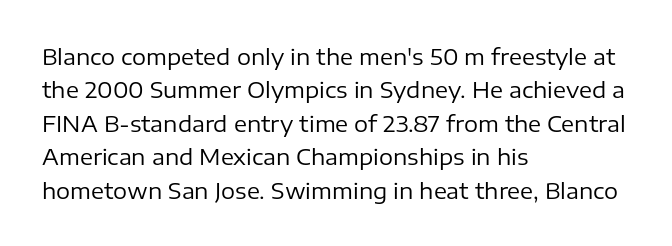
{"italic": "no", "bold": "no", "underline": "no", "align": "left", "line_spacing": "normal", "line_spacing_ratio": 1.52, "letter_spacing": "normal", "letter_spacing_em": 0.0, "glyph_px": 22}
